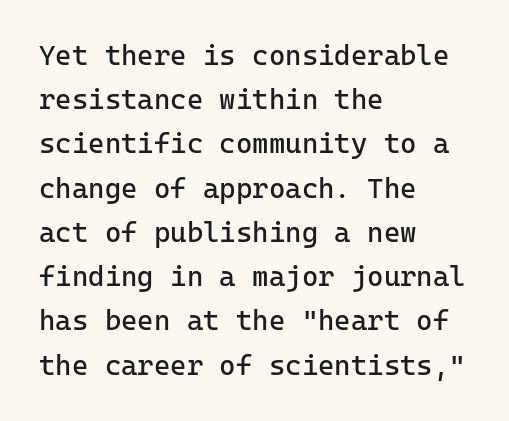
{"serif": "no", "italic": "no", "bold": "no", "weight": "regular", "width": "normal", "stroke_contrast": "low", "x_height": "medium", "underline": "no", "align": "left", "line_spacing": "normal", "line_spacing_ratio": 1.58, "letter_spacing": "normal", "letter_spacing_em": 0.0, "glyph_px": 28}
